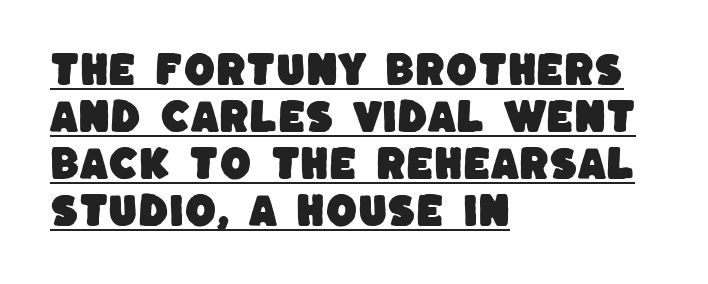
Each letter keeps its own natural width here, so spacing adapts to shape. Examine the stroke ends and you'll find no serifs. Vertical spacing — default. Has an underline been added? It has. This sample uses plain, unmodified letter spacing. Which margin do the lines hug? The left one — the right edge is uneven.
